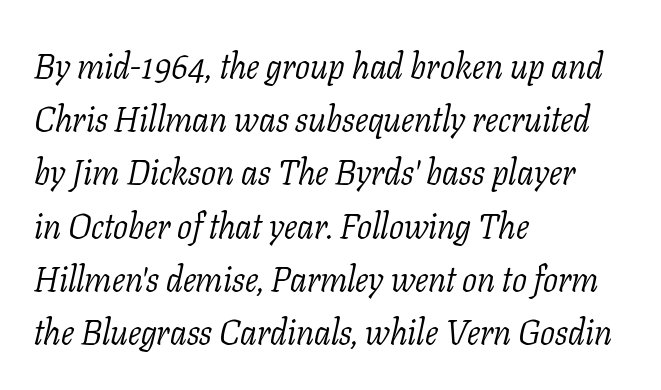
{"serif": "yes", "italic": "yes", "lean": "right", "slant_degrees": 11, "bold": "no", "weight": "light", "width": "normal", "stroke_contrast": "low", "x_height": "medium", "monospaced": "no", "underline": "no", "align": "left", "line_spacing": "normal", "line_spacing_ratio": 1.52, "letter_spacing": "normal", "letter_spacing_em": 0.0, "glyph_px": 35}
